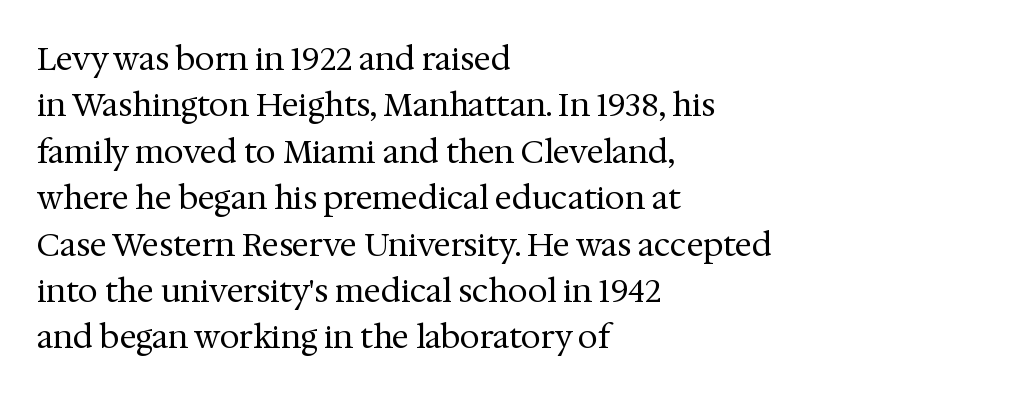
{"serif": "yes", "italic": "no", "bold": "no", "weight": "regular", "width": "normal", "stroke_contrast": "medium", "x_height": "medium", "monospaced": "no", "underline": "no", "align": "left", "line_spacing": "normal", "line_spacing_ratio": 1.45, "letter_spacing": "normal", "letter_spacing_em": 0.0, "glyph_px": 32}
